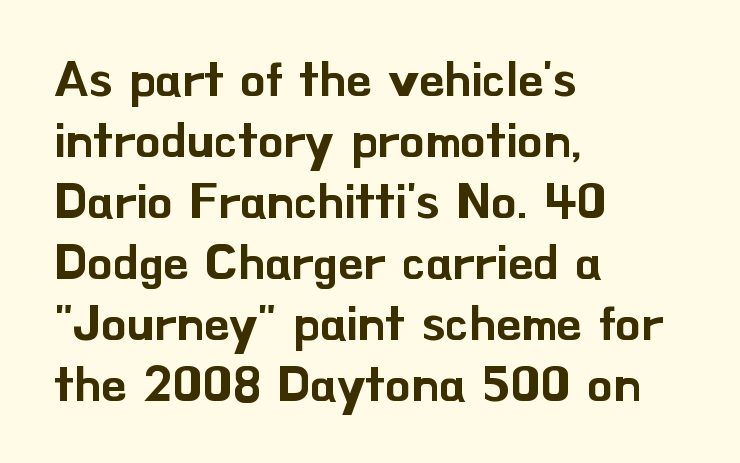
Q: Is the text italic (slanted)? A: No, it is upright.
Q: Is the typeface a serif or a sans-serif typeface? A: Sans-serif.
Q: Is the text underlined? A: No.
Q: How is the paragraph aligned? A: Left-aligned.
Q: Is the spacing between letters normal or unusually wide? A: Normal.
Q: Width (condensed, normal, or wide)? A: Normal.
Q: Stroke contrast? A: Low.
Q: x-height? A: Small.
Q: Monospaced? A: No.
